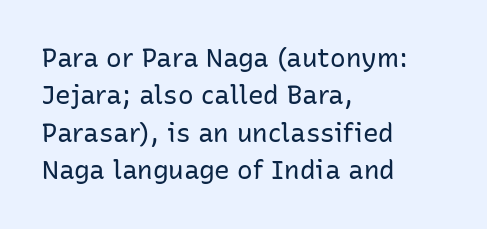
Q: Is the text bold? A: No.
Q: Is the text italic (slanted)? A: No, it is upright.
Q: Is the text underlined? A: No.
Q: How is the paragraph aligned? A: Left-aligned.
Q: Is the spacing between letters normal or unusually wide? A: Normal.
Q: Is the spacing between lines tight, normal or loose? A: Normal.
